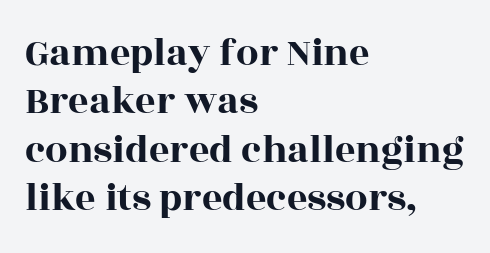
The image shows 40 px wide serif type, upright; set left-aligned, line spacing 1.21x, normal letter spacing, not underlined; a large x-height.
